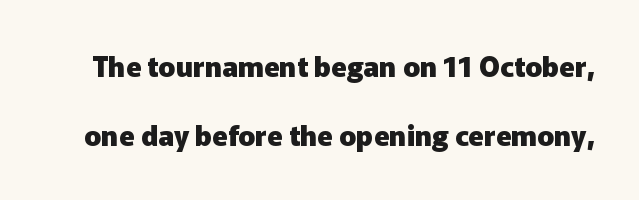
{"serif": "no", "italic": "no", "bold": "yes", "weight": "heavy", "width": "normal", "stroke_contrast": "low", "x_height": "medium", "monospaced": "no", "underline": "no", "line_spacing": "loose", "line_spacing_ratio": 2.48, "letter_spacing": "normal", "letter_spacing_em": 0.0, "glyph_px": 28}
